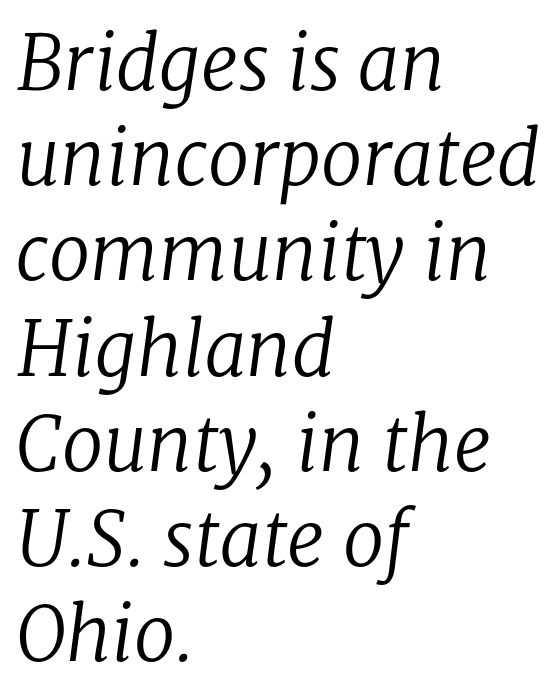
Is this a fixed-width face? No — the glyphs have proportional, varying widths. The glyphs in this specimen are seriffed. The area under the type is left untouched. Words appear dense and cohesive because spacing is normal.
